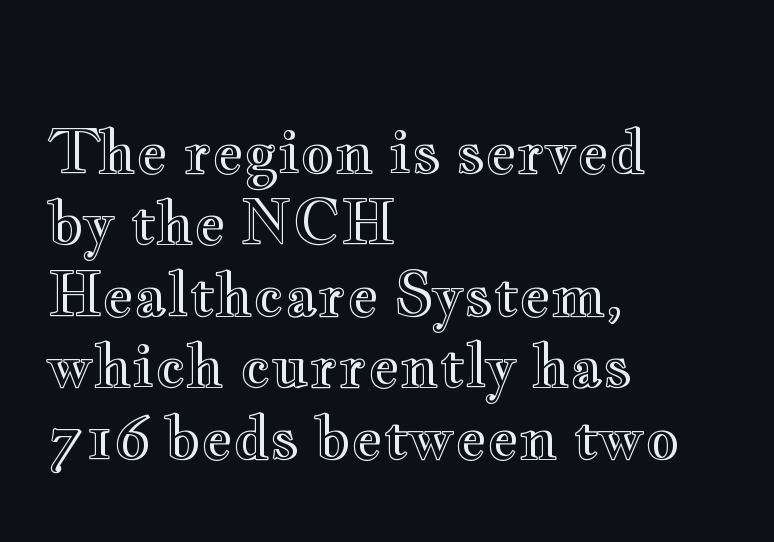
{"italic": "no", "width": "wide", "x_height": "small", "monospaced": "no", "underline": "no", "align": "left", "line_spacing_ratio": 1.21, "letter_spacing": "normal", "letter_spacing_em": 0.0, "glyph_px": 59}
